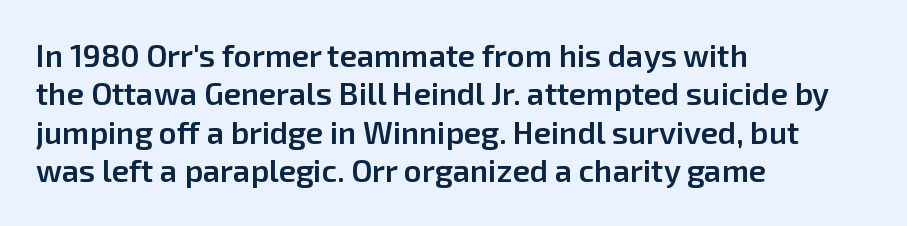
Q: Is the text bold? A: Semi-bold.
Q: Is the text italic (slanted)? A: No, it is upright.
Q: Is the typeface a serif or a sans-serif typeface? A: Sans-serif.
Q: Is the text underlined? A: No.
Q: How is the paragraph aligned? A: Left-aligned.
Q: Is the spacing between letters normal or unusually wide? A: Normal.
Q: Width (condensed, normal, or wide)? A: Normal.
Q: Stroke contrast? A: Low.
Q: x-height? A: Medium.
Q: Monospaced? A: No.
